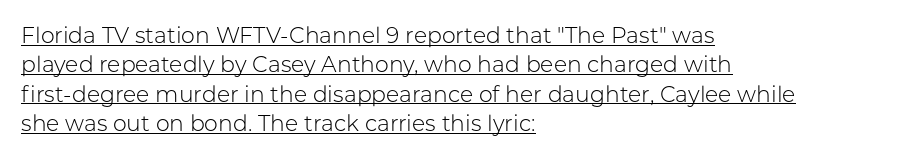
Q: Is the text bold? A: No.
Q: Is the text italic (slanted)? A: No, it is upright.
Q: Is the text underlined? A: Yes.
Q: How is the paragraph aligned? A: Left-aligned.
Q: Is the spacing between letters normal or unusually wide? A: Normal.
Q: Is the spacing between lines tight, normal or loose? A: Normal.
